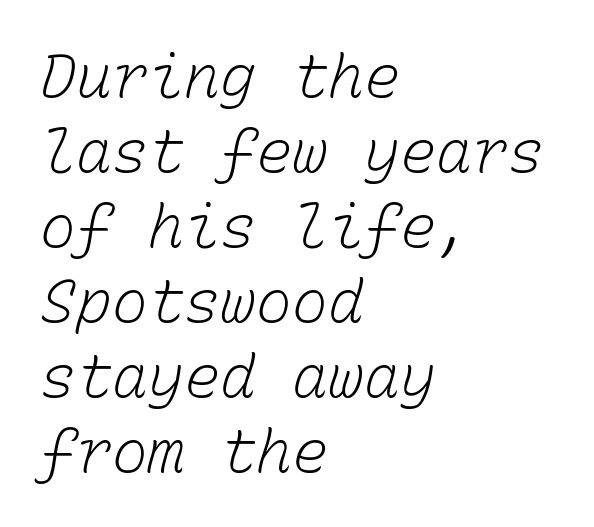
The image shows 60 px light type, monospaced; set left-aligned, normal line spacing (1.25x), normal letter spacing, not underlined; low stroke contrast and a medium x-height.
